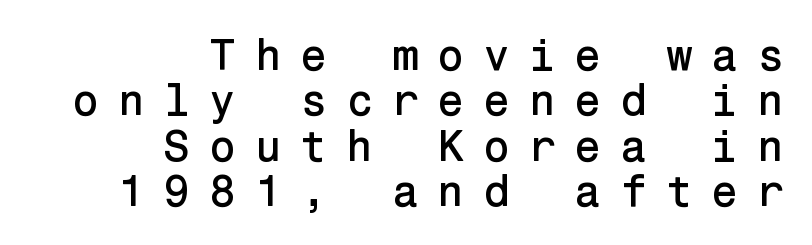
Posture: upright roman. The lines are quadded right. Check the space under the baseline: it is left empty. Nothing sits at the stroke ends, so this counts as sans-serif.
